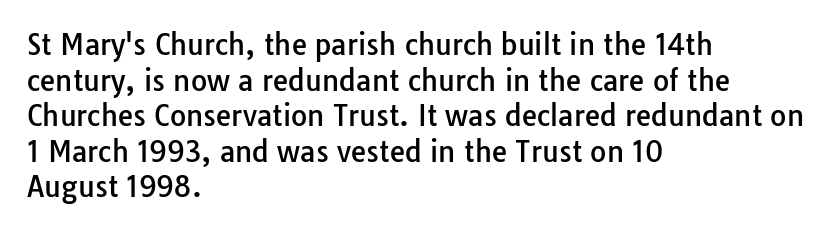
Q: Is the text italic (slanted)? A: No, it is upright.
Q: Is the typeface a serif or a sans-serif typeface? A: Sans-serif.
Q: Is the text underlined? A: No.
Q: How is the paragraph aligned? A: Left-aligned.
Q: Is the spacing between letters normal or unusually wide? A: Normal.
Q: Is the spacing between lines tight, normal or loose? A: Normal.
Q: Width (condensed, normal, or wide)? A: Normal.
Q: Stroke contrast? A: Low.
Q: x-height? A: Medium.
Q: Monospaced? A: No.
